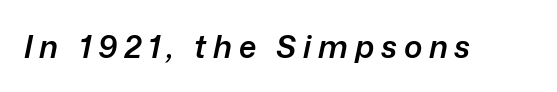
Q: Is the text bold? A: Semi-bold.
Q: Is the text italic (slanted)? A: Yes, it leans right by about 12 degrees.
Q: Is the text underlined? A: No.
Q: Is the spacing between letters normal or unusually wide? A: Unusually wide.
Q: Width (condensed, normal, or wide)? A: Normal.
Q: Stroke contrast? A: Low.
Q: x-height? A: Medium.
Q: Monospaced? A: No.
